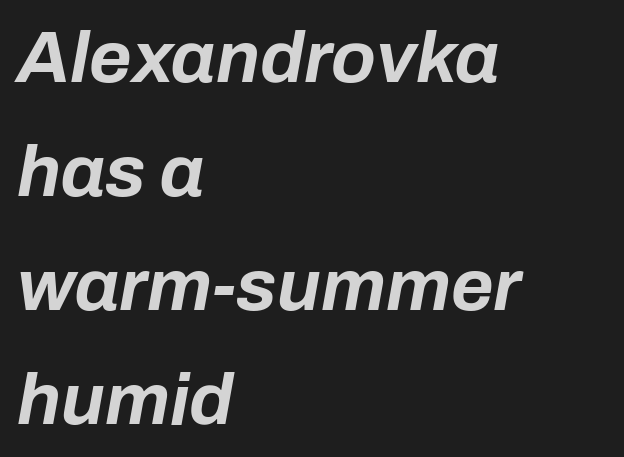
A typesetter would call this proportional, since set widths differ per character. Letter spacing: default. Summary of weight: heavy, a full bold. Plain, unruled lines of type. Reading down the column, the eye jumps a familiar distance to each next line.
